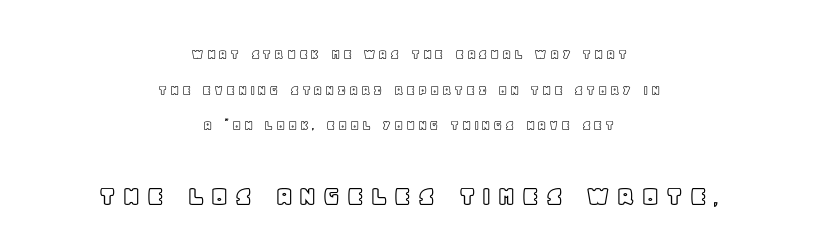
{"italic": "no", "width": "normal", "x_height": "large", "monospaced": "no", "underline": "no", "align": "center", "line_spacing": "loose", "line_spacing_ratio": 2.38, "larger_block": "second", "size_ratio": 2.0, "glyph_px": 30}
